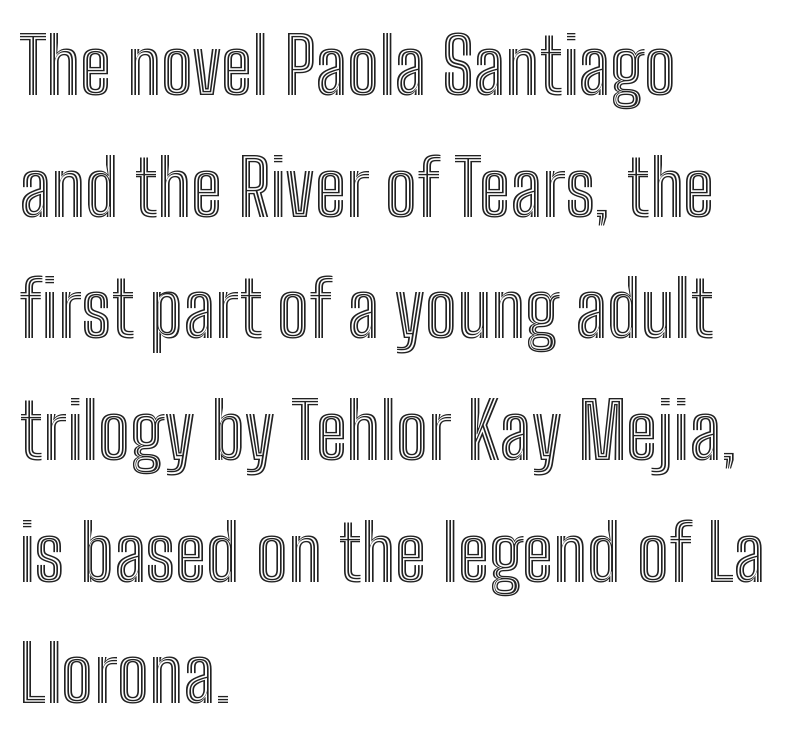
Q: Is the text italic (slanted)? A: No, it is upright.
Q: Is the text underlined? A: No.
Q: How is the paragraph aligned? A: Left-aligned.
Q: Is the spacing between letters normal or unusually wide? A: Normal.
Q: Is the spacing between lines tight, normal or loose? A: Normal.
Q: Width (condensed, normal, or wide)? A: Condensed.
Q: x-height? A: Medium.
Q: Monospaced? A: No.
